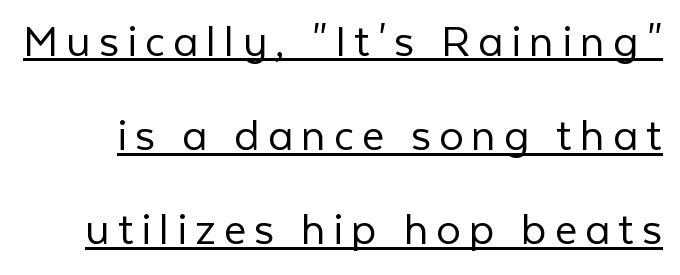
{"serif": "no", "italic": "no", "bold": "no", "weight": "light", "width": "normal", "stroke_contrast": "low", "x_height": "medium", "monospaced": "no", "underline": "yes", "line_spacing": "loose", "line_spacing_ratio": 1.92, "glyph_px": 49}
